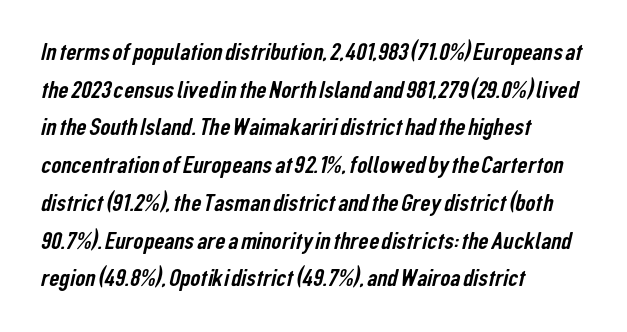
The zone under the glyphs is completely vacant. The letters sit at their default tracking, neither squeezed nor spread. Each line starts at the same left margin while the right side varies. A typesetter would call this leading conventional body-copy spacing.
